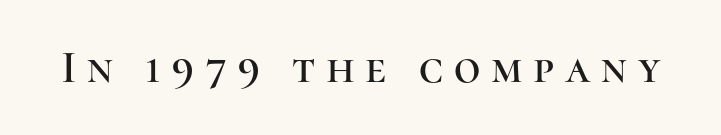
The image shows 46 px serif type, upright; set unusually wide letter spacing (+0.23 em), not underlined; high stroke contrast and a medium x-height.
